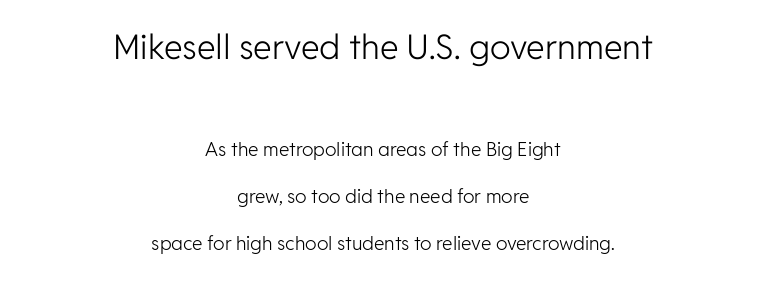
{"serif": "no", "italic": "no", "bold": "no", "weight": "light", "width": "normal", "stroke_contrast": "low", "x_height": "medium", "monospaced": "no", "underline": "no", "align": "center", "line_spacing": "loose", "line_spacing_ratio": 2.49, "letter_spacing": "normal", "letter_spacing_em": 0.0, "larger_block": "first", "size_ratio": 1.79, "glyph_px": 34}
